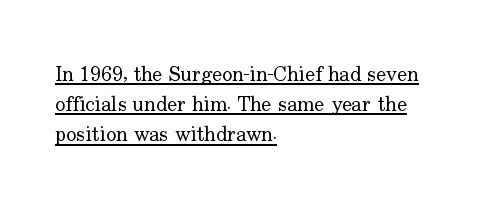
{"italic": "no", "bold": "no", "underline": "yes", "align": "left", "line_spacing": "normal", "line_spacing_ratio": 1.44, "letter_spacing": "normal", "letter_spacing_em": 0.0, "glyph_px": 21}
